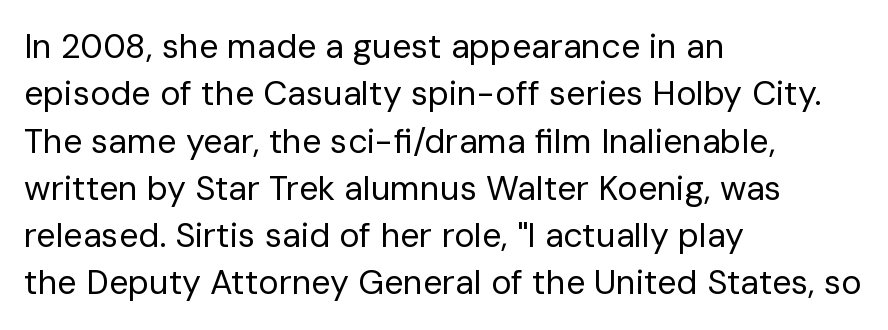
Q: Is the text bold? A: No.
Q: Is the text italic (slanted)? A: No, it is upright.
Q: Is the typeface a serif or a sans-serif typeface? A: Sans-serif.
Q: Is the text underlined? A: No.
Q: How is the paragraph aligned? A: Left-aligned.
Q: Is the spacing between letters normal or unusually wide? A: Normal.
Q: Is the spacing between lines tight, normal or loose? A: Normal.
Q: Width (condensed, normal, or wide)? A: Normal.
Q: Stroke contrast? A: Low.
Q: x-height? A: Medium.
Q: Monospaced? A: No.
